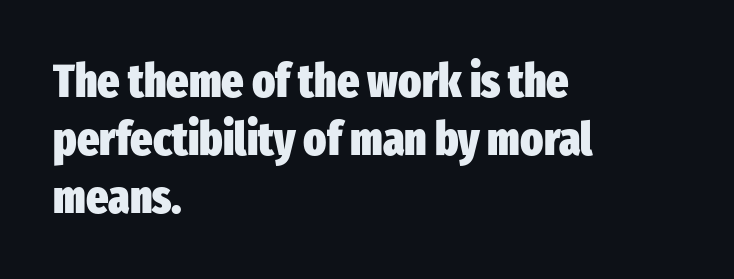
Q: Is the text bold? A: Yes.
Q: Is the text italic (slanted)? A: No, it is upright.
Q: Is the typeface a serif or a sans-serif typeface? A: Sans-serif.
Q: Is the text underlined? A: No.
Q: How is the paragraph aligned? A: Left-aligned.
Q: Is the spacing between letters normal or unusually wide? A: Normal.
Q: Width (condensed, normal, or wide)? A: Condensed.
Q: Stroke contrast? A: Low.
Q: x-height? A: Medium.
Q: Monospaced? A: No.
